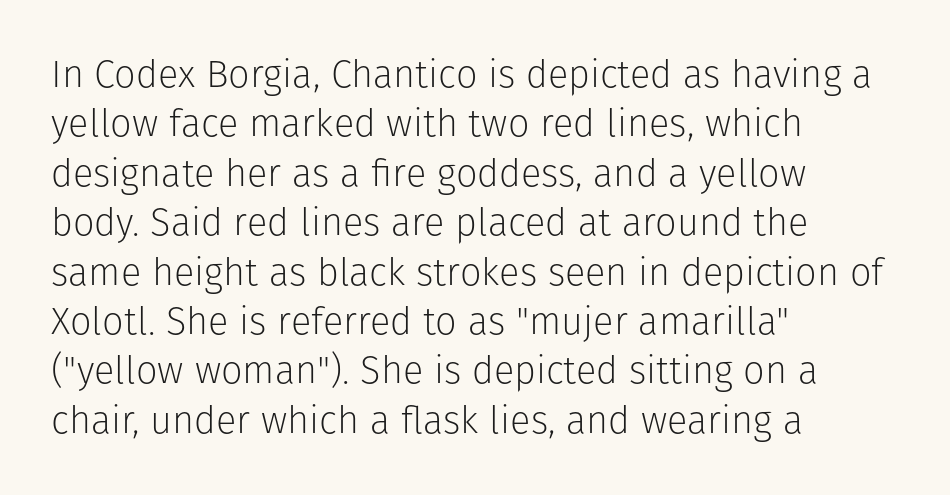
The image shows 38 px light sans-serif type, upright; set left-aligned, normal line spacing (1.3x), normal letter spacing, not underlined; low stroke contrast and a medium x-height.
